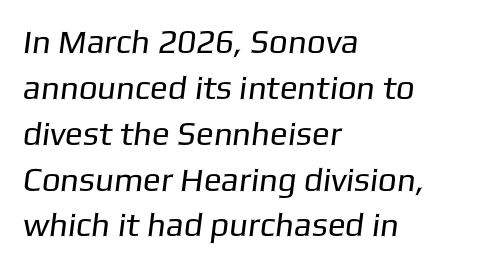
Summary of vertical rhythm: regular, with standard interline spacing. Spacing verdict: proportional, widths tailored to each character. Short note: letters normally spaced. Anything drawn beneath the words? Only blank space. Horizontally, the lines are justified to the leading edge only.
